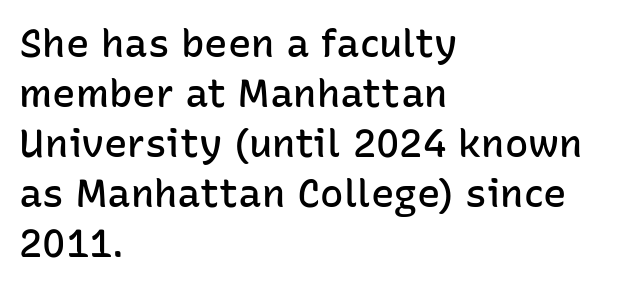
Q: Is the text bold? A: Semi-bold.
Q: Is the text italic (slanted)? A: No, it is upright.
Q: Is the typeface a serif or a sans-serif typeface? A: Sans-serif.
Q: Is the text underlined? A: No.
Q: How is the paragraph aligned? A: Left-aligned.
Q: Is the spacing between letters normal or unusually wide? A: Normal.
Q: Is the spacing between lines tight, normal or loose? A: Normal.
Q: Width (condensed, normal, or wide)? A: Normal.
Q: Stroke contrast? A: Low.
Q: x-height? A: Medium.
Q: Monospaced? A: No.
